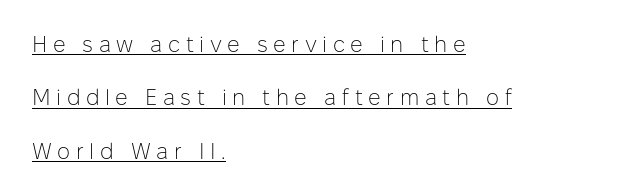
Spacing between characters has been opened up far beyond the box default. How would I describe the line gaps? Wide and relaxed. The passage is arranged the way most books set body copy — flush left. This is roman type, the default non-slanted kind. This is not heavy type; no bold has been used. Check the space under the baseline: a stroke is drawn there.
